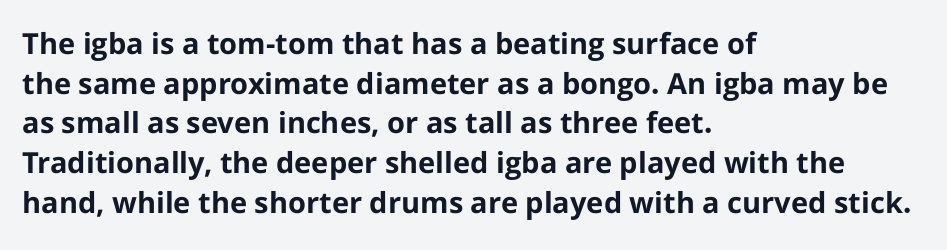
This rendering leaves character spacing at its baseline value. If you drew a ruler down the left edge, every line would touch it. What kind of face is this? One without serifs — a sans. Character widths vary here, with narrow letters taking less room than wide ones. This rendering features lettering with no underline.
